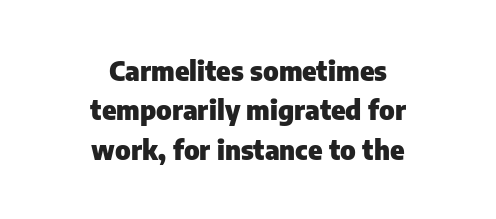
Q: Is the text bold? A: Yes.
Q: Is the text italic (slanted)? A: No, it is upright.
Q: Is the text underlined? A: No.
Q: How is the paragraph aligned? A: Centered.
Q: Is the spacing between letters normal or unusually wide? A: Normal.
Q: Is the spacing between lines tight, normal or loose? A: Normal.
